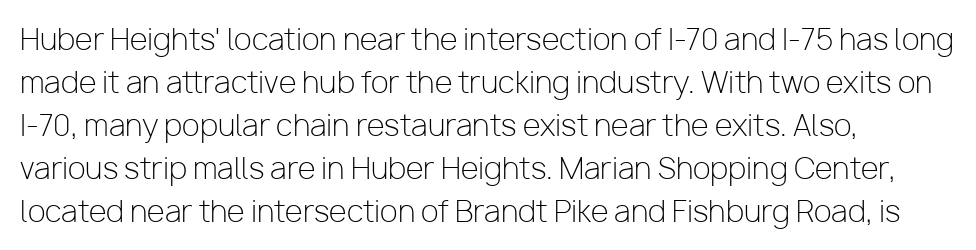
{"serif": "no", "italic": "no", "bold": "no", "weight": "light", "width": "normal", "stroke_contrast": "low", "x_height": "medium", "monospaced": "no", "underline": "no", "align": "left", "line_spacing": "normal", "line_spacing_ratio": 1.48, "letter_spacing": "normal", "letter_spacing_em": 0.0, "glyph_px": 29}
